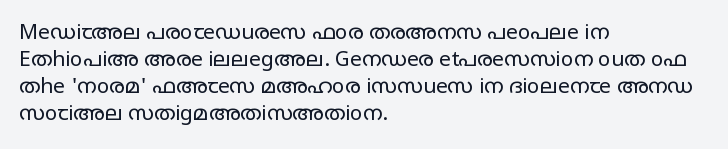
Q: Is the text bold? A: No.
Q: Is the text italic (slanted)? A: No, it is upright.
Q: Is the text underlined? A: No.
Q: How is the paragraph aligned? A: Left-aligned.
Q: Is the spacing between letters normal or unusually wide? A: Normal.
Q: Is the spacing between lines tight, normal or loose? A: Normal.
